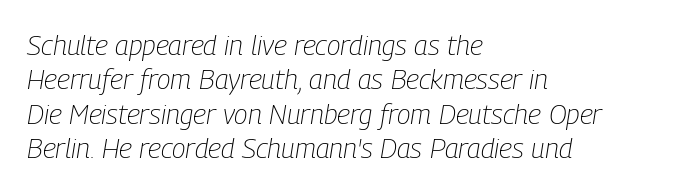
Q: Is the text bold? A: No.
Q: Is the text italic (slanted)? A: Yes, it leans right by about 9 degrees.
Q: Is the text underlined? A: No.
Q: How is the paragraph aligned? A: Left-aligned.
Q: Is the spacing between letters normal or unusually wide? A: Normal.
Q: Width (condensed, normal, or wide)? A: Condensed.
Q: Stroke contrast? A: Low.
Q: x-height? A: Medium.
Q: Monospaced? A: No.
